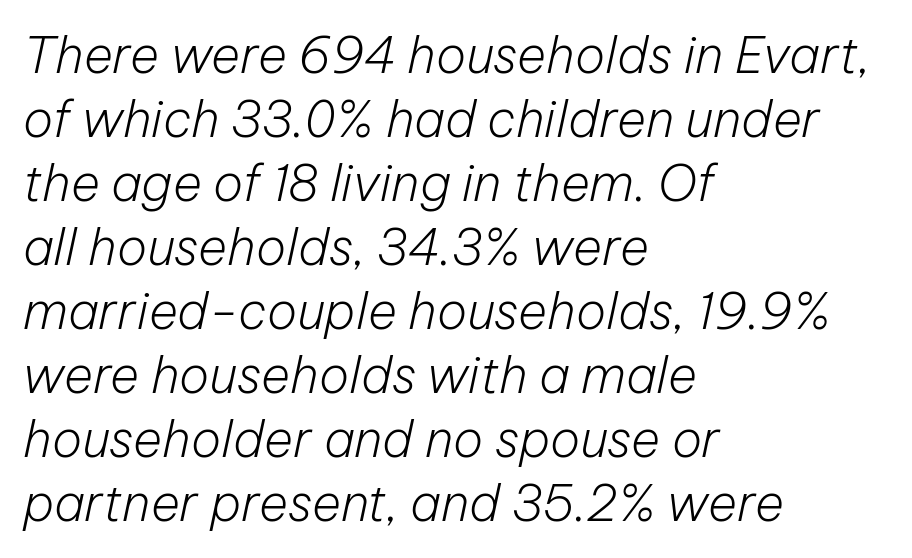
{"italic": "yes", "lean": "right", "slant_degrees": 12, "bold": "no", "weight": "light", "width": "normal", "stroke_contrast": "low", "x_height": "medium", "monospaced": "no", "underline": "no", "align": "left", "line_spacing": "normal", "line_spacing_ratio": 1.28, "letter_spacing": "normal", "letter_spacing_em": 0.0, "glyph_px": 50}
